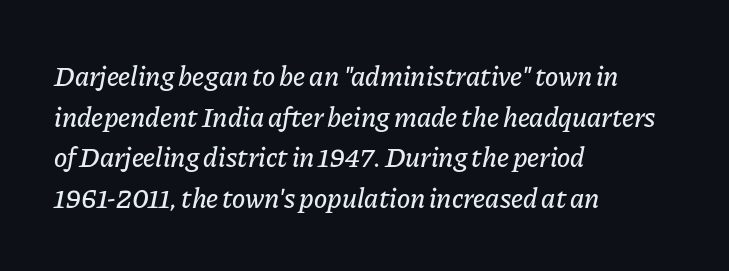
The image shows 28 px text type, italic (leaning right); set left-aligned, normal line spacing (1.45x), normal letter spacing, not underlined; low stroke contrast and a medium x-height.
